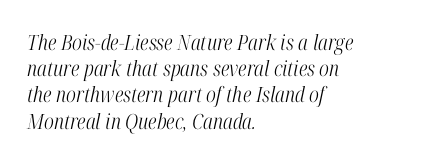
Default kerning and tracking; the words read as compact shapes. The letters are slanted; this is an italic face. Leading: standard. Honestly, there is no underline to notice here at all.
